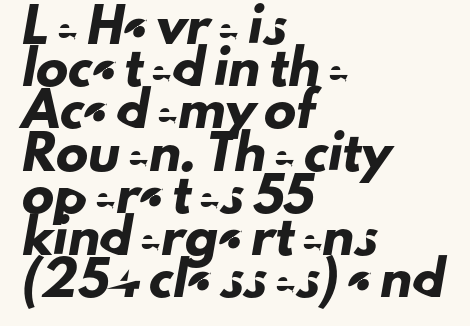
A student would call this left alignment; a typographer would say flush left, rag right. In terms of leading, this rendering sits right in the middle. Underlining? Definitely not there. The type is set solid horizontally, with unmodified tracking. This sample has the flowing, uneven cadence of proportional lettering.
